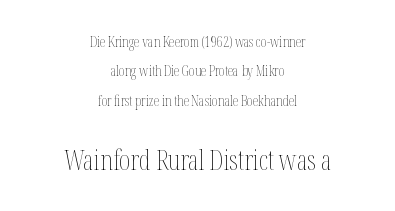
The image shows 27 px text type, upright; set centered, loose line spacing (2.09x), normal letter spacing, not underlined; the second (bottom) block is 1.93x larger.
